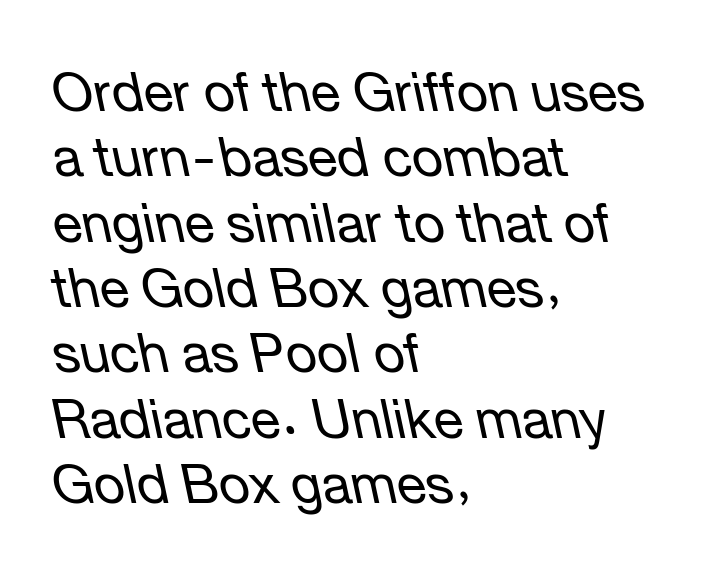
The rendering keeps characters at their native spacing. Nobody drew a line under any word here. Here the designer chose a conventional face with non-uniform glyph widths. One-word summary of the alignment: left. The letters are slanted; this is an italic face. No extra ink here — the face is not bold.
